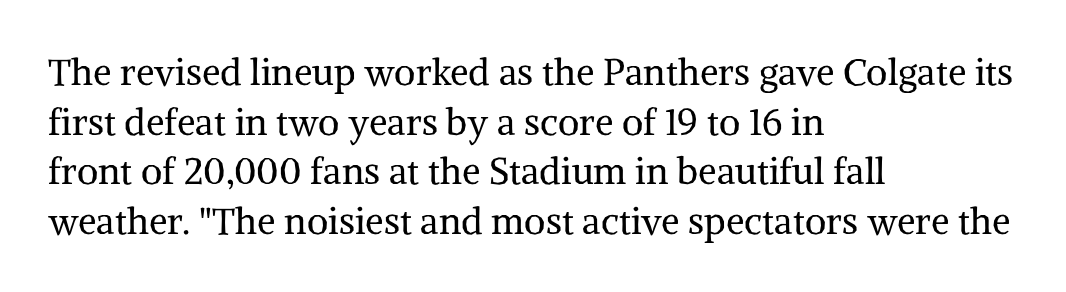
The image shows 37 px regular-weight serif type, upright; set left-aligned, normal line spacing (1.34x), normal letter spacing, not underlined; medium stroke contrast and a medium x-height.
